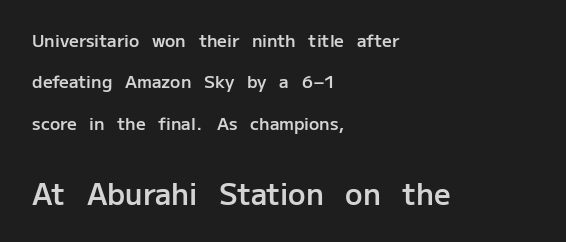
You can tell it's not italic because the verticals are truly vertical. Short and long lines alike share a common starting point at left. Compare the two chunks: the lower has the greater cap height. The horizontal fit of the characters is conventional and even.
